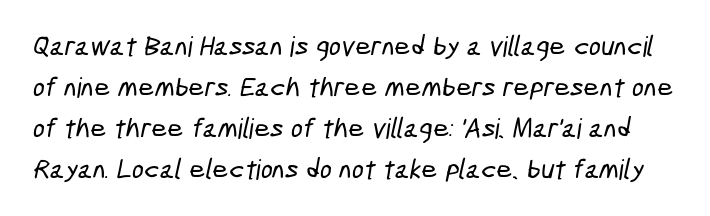
Q: Is the typeface a serif or a sans-serif typeface? A: Sans-serif.
Q: Is the text underlined? A: No.
Q: Is the spacing between letters normal or unusually wide? A: Normal.
Q: Is the spacing between lines tight, normal or loose? A: Normal.
Q: Width (condensed, normal, or wide)? A: Condensed.
Q: Stroke contrast? A: Low.
Q: x-height? A: Medium.
Q: Monospaced? A: No.
